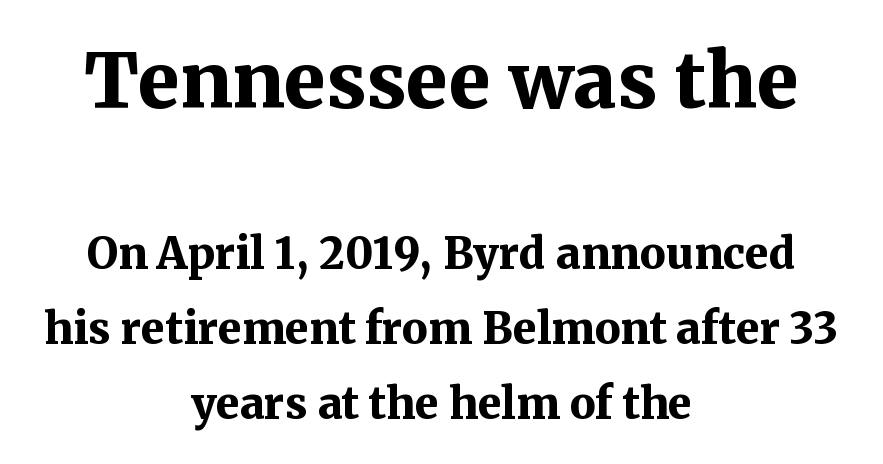
Q: Is the text bold? A: Yes.
Q: Is the text italic (slanted)? A: No, it is upright.
Q: Is the typeface a serif or a sans-serif typeface? A: Serif.
Q: Is the text underlined? A: No.
Q: How is the paragraph aligned? A: Centered.
Q: Is the spacing between letters normal or unusually wide? A: Normal.
Q: Which block of text is set in a larger size, the first (top) or the second (bottom)? A: The first (top) one.
Q: Width (condensed, normal, or wide)? A: Normal.
Q: Stroke contrast? A: Medium.
Q: x-height? A: Medium.
Q: Monospaced? A: No.
